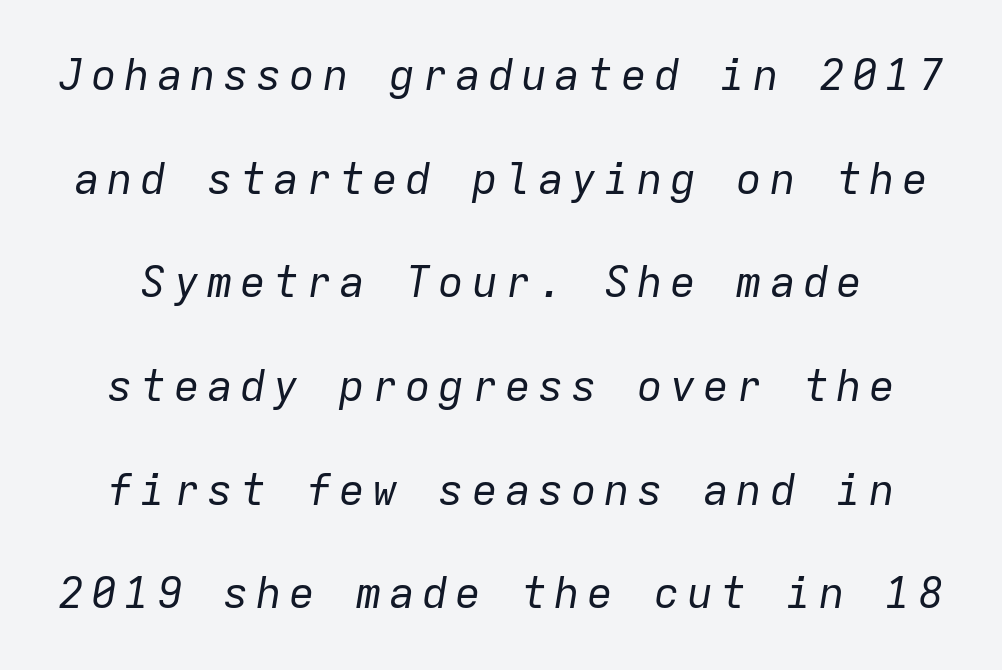
Q: Is the text bold? A: No.
Q: Is the text italic (slanted)? A: Yes, it leans right by about 9 degrees.
Q: Is the text underlined? A: No.
Q: Is the spacing between lines tight, normal or loose? A: Loose.
Q: Width (condensed, normal, or wide)? A: Normal.
Q: Stroke contrast? A: Low.
Q: x-height? A: Medium.
Q: Monospaced? A: Yes.
